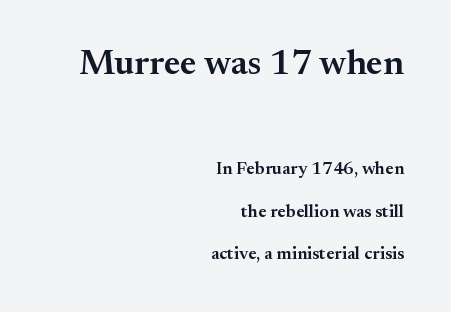
Larger block? The one above; the one below is distinctly smaller. Letterform terminals end in serifs throughout the passage. Whoever set this chose breathing room over compactness in the vertical rhythm. A bit beefed up — I'd call it semibold rather than bold. A typesetter would mark this as roman, not italic. Here the glyphs are tracked normally, forming tight word shapes.
